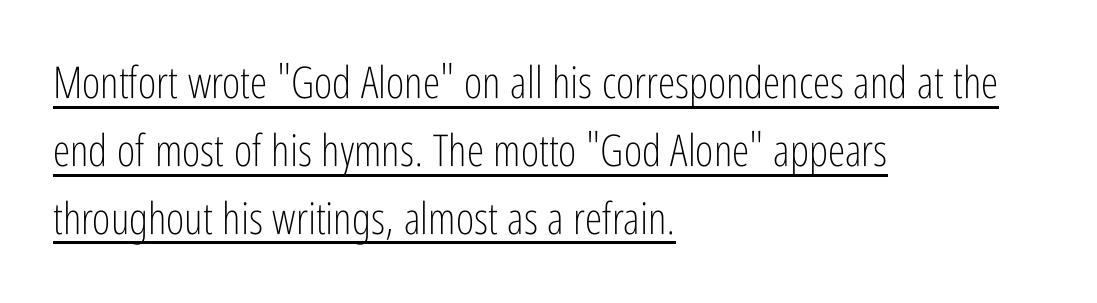
{"serif": "no", "italic": "no", "bold": "no", "weight": "light", "width": "condensed", "stroke_contrast": "low", "x_height": "medium", "monospaced": "no", "underline": "yes", "align": "left", "line_spacing": "normal", "line_spacing_ratio": 1.54, "letter_spacing": "normal", "letter_spacing_em": 0.0, "glyph_px": 44}
